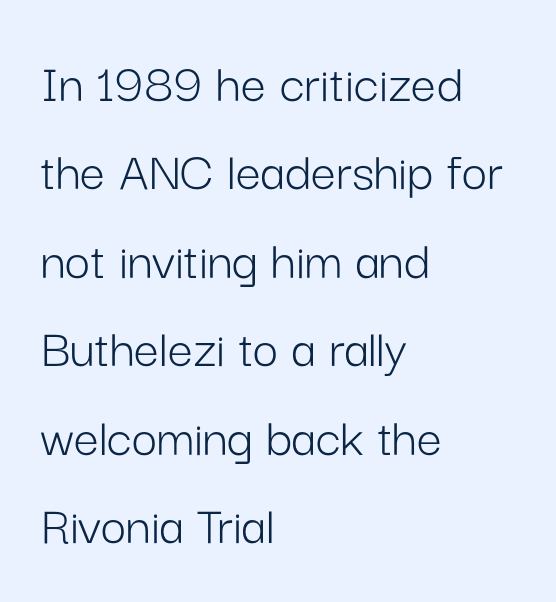
Q: Is the text bold? A: No.
Q: Is the text italic (slanted)? A: No, it is upright.
Q: Is the typeface a serif or a sans-serif typeface? A: Sans-serif.
Q: Is the text underlined? A: No.
Q: How is the paragraph aligned? A: Left-aligned.
Q: Is the spacing between letters normal or unusually wide? A: Normal.
Q: Is the spacing between lines tight, normal or loose? A: Normal.
Q: Width (condensed, normal, or wide)? A: Normal.
Q: Stroke contrast? A: Low.
Q: x-height? A: Medium.
Q: Monospaced? A: No.
